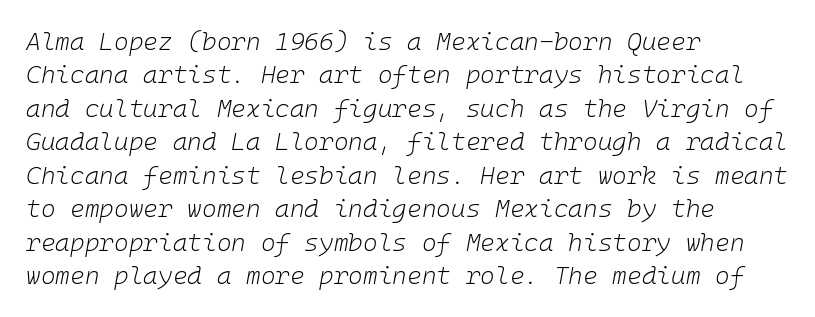
{"italic": "yes", "lean": "right", "slant_degrees": 10, "bold": "no", "underline": "no", "align": "left", "line_spacing": "normal", "line_spacing_ratio": 1.34, "letter_spacing": "normal", "letter_spacing_em": 0.0, "glyph_px": 25}
